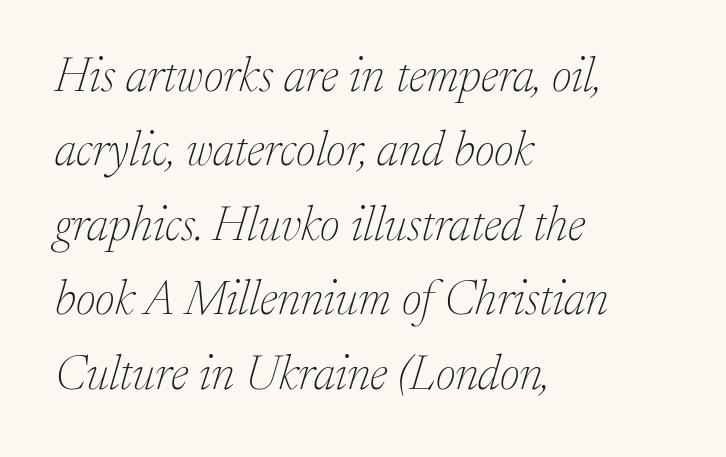
The axis of the letterforms is tilted away from vertical. Here the designer chose a conventional face with non-uniform glyph widths. Students, observe: this is what conventionally led text looks like. Observe the ordinary spacing: letters are neighbours, not strangers.
